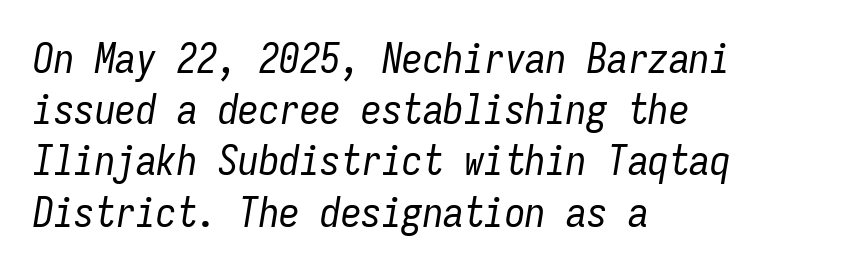
Q: Is the text bold? A: No.
Q: Is the text italic (slanted)? A: Yes, it leans right by about 9 degrees.
Q: Is the text underlined? A: No.
Q: How is the paragraph aligned? A: Left-aligned.
Q: Is the spacing between letters normal or unusually wide? A: Normal.
Q: Is the spacing between lines tight, normal or loose? A: Normal.
Q: Width (condensed, normal, or wide)? A: Condensed.
Q: Stroke contrast? A: Low.
Q: x-height? A: Medium.
Q: Monospaced? A: Yes.
